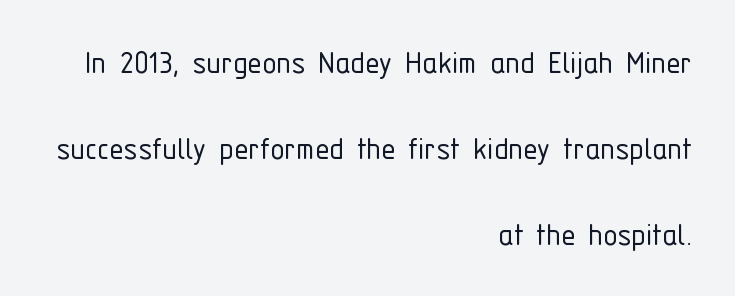
Q: Is the text bold? A: No.
Q: Is the text italic (slanted)? A: No, it is upright.
Q: Is the typeface a serif or a sans-serif typeface? A: Sans-serif.
Q: Is the text underlined? A: No.
Q: How is the paragraph aligned? A: Right-aligned.
Q: Is the spacing between letters normal or unusually wide? A: Normal.
Q: Is the spacing between lines tight, normal or loose? A: Loose.
Q: Width (condensed, normal, or wide)? A: Condensed.
Q: Stroke contrast? A: Low.
Q: x-height? A: Medium.
Q: Monospaced? A: No.
